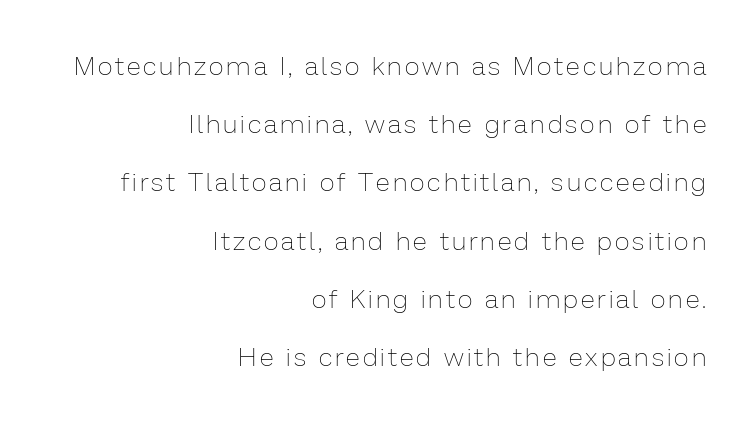
The image shows 26 px text type, upright; set right-aligned, loose line spacing (2.24x), not underlined.
